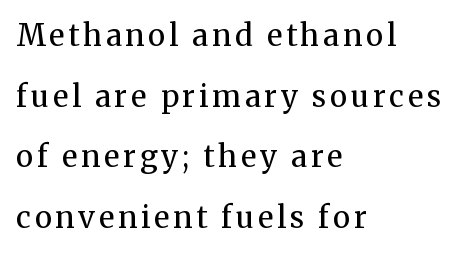
These lines are composed in type with serifs. Quick note: interline space is abundant. Varying glyph widths throughout — classic text-font behaviour. The foot of each line stays bare and open.
